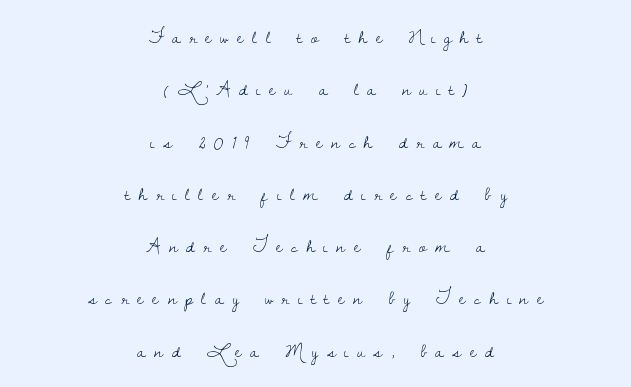
Q: Is the text bold? A: No.
Q: Is the text italic (slanted)? A: Yes.
Q: Is the text underlined? A: No.
Q: How is the paragraph aligned? A: Centered.
Q: Is the spacing between letters normal or unusually wide? A: Unusually wide.
Q: Is the spacing between lines tight, normal or loose? A: Loose.
